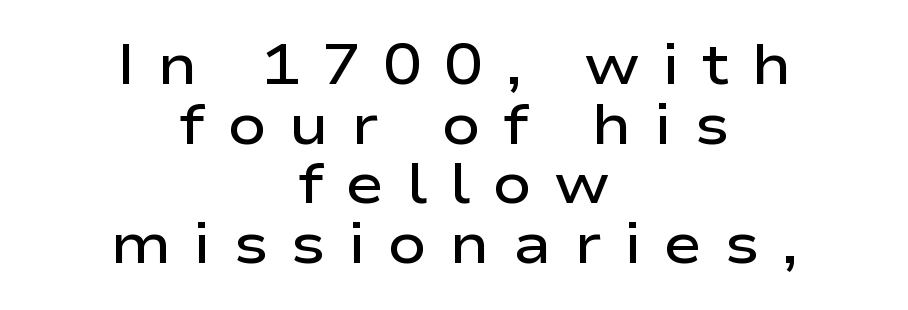
The typesetting leans somewhat heavy: a semibold. The letters stand straight up with perfectly vertical stems. The block of text is dense from top to bottom, with scant space between rows. Only glyphs here, with clear space below each row. Varying glyph widths throughout — classic text-font behaviour. The tracking jumps out immediately: characters are airy and widely separated.
